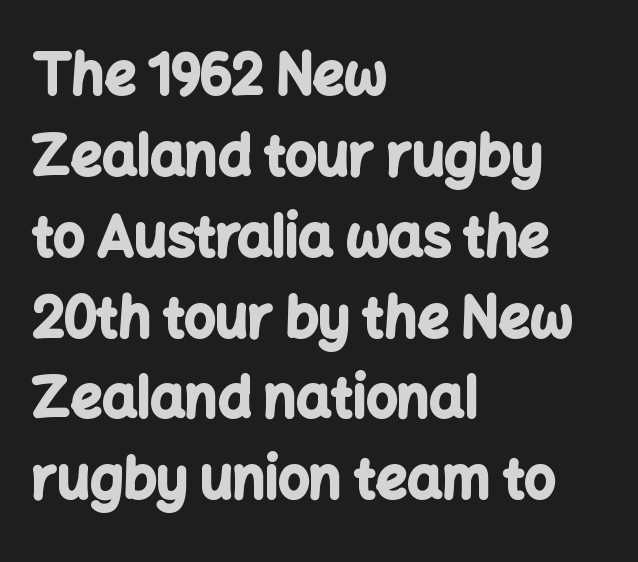
{"serif": "no", "italic": "no", "bold": "yes", "weight": "bold", "width": "normal", "stroke_contrast": "low", "x_height": "medium", "monospaced": "no", "underline": "no", "align": "left", "line_spacing": "normal", "line_spacing_ratio": 1.47, "letter_spacing": "normal", "letter_spacing_em": 0.0, "glyph_px": 55}
